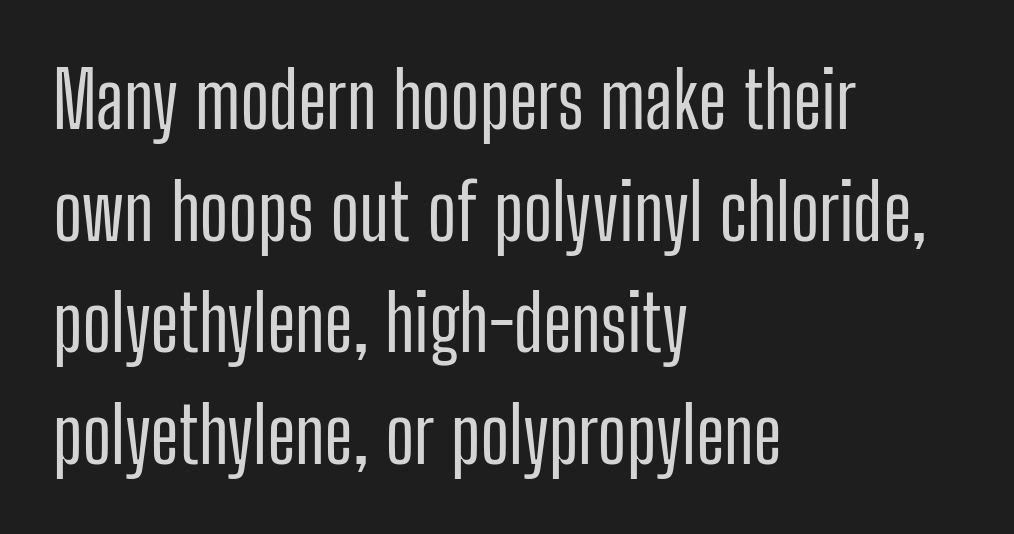
Q: Is the text italic (slanted)? A: No, it is upright.
Q: Is the typeface a serif or a sans-serif typeface? A: Sans-serif.
Q: Is the text underlined? A: No.
Q: How is the paragraph aligned? A: Left-aligned.
Q: Is the spacing between letters normal or unusually wide? A: Normal.
Q: Is the spacing between lines tight, normal or loose? A: Normal.
Q: Width (condensed, normal, or wide)? A: Condensed.
Q: Stroke contrast? A: Low.
Q: x-height? A: Medium.
Q: Monospaced? A: No.
